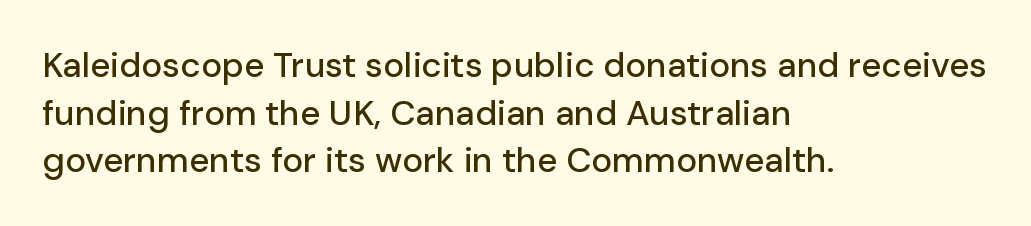
This rendering uses left alignment, leaving the right contour irregular. Varying glyph widths throughout — classic text-font behaviour. Students, note that the glyphs here touch the page at normal intervals. Designer's note — italics off, roman on. How would I describe the line gaps? Plain and ordinary. The strip under each line holds only bare page.
